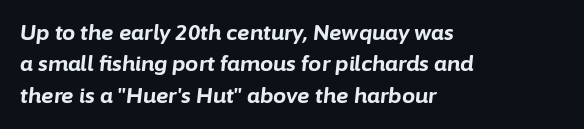
The leading is moderate, giving the passage an even texture. Observe the lean: these are italic letterforms. Typographic density is high because the face is bold. A clean baseline with only descenders dipping below it. This sample uses plain, unmodified letter spacing. In CSS terms this would be text-align: left.
